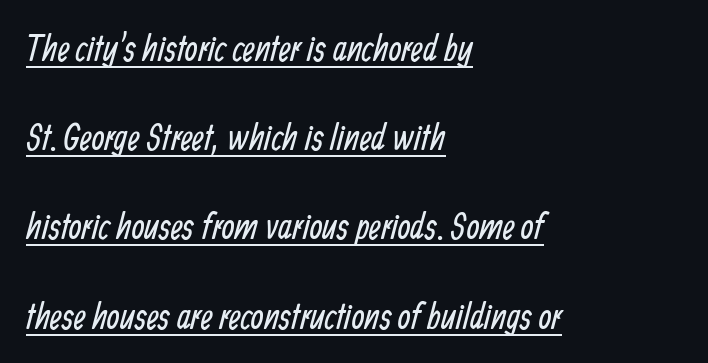
{"serif": "no", "bold": "no", "weight": "regular", "width": "condensed", "stroke_contrast": "low", "x_height": "medium", "monospaced": "no", "underline": "yes", "align": "left", "line_spacing": "loose", "line_spacing_ratio": 2.41, "letter_spacing": "normal", "letter_spacing_em": 0.0, "glyph_px": 37}
